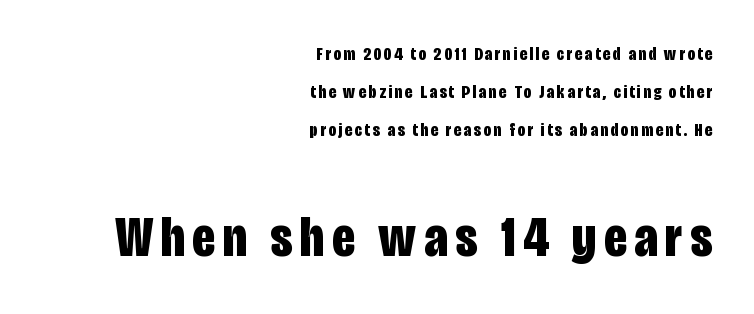
The image shows 58 px bold, condensed sans-serif type, upright; set right-aligned, loose line spacing (1.99x), not underlined; the second (bottom) block is 3.05x larger; low stroke contrast and a large x-height.
